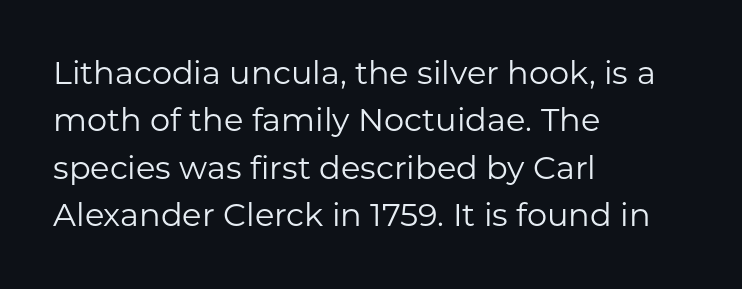
Typeset ragged right — the left edge is the straight one. Examine the stroke ends and you'll find no serifs. The strokes are not fattened; the text isn't bold. Descenders hang freely into open space. The lines sit at an ordinary, default distance from one another. The letters advance in unequal steps, a hallmark of proportional type.
